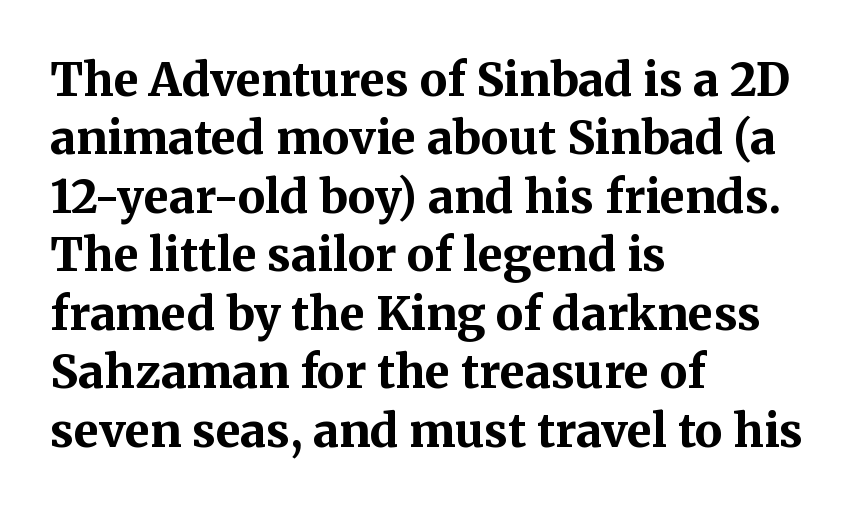
Q: Is the text bold? A: Yes.
Q: Is the text italic (slanted)? A: No, it is upright.
Q: Is the typeface a serif or a sans-serif typeface? A: Serif.
Q: Is the text underlined? A: No.
Q: How is the paragraph aligned? A: Left-aligned.
Q: Is the spacing between letters normal or unusually wide? A: Normal.
Q: Is the spacing between lines tight, normal or loose? A: Normal.
Q: Width (condensed, normal, or wide)? A: Normal.
Q: Stroke contrast? A: Medium.
Q: x-height? A: Medium.
Q: Monospaced? A: No.
